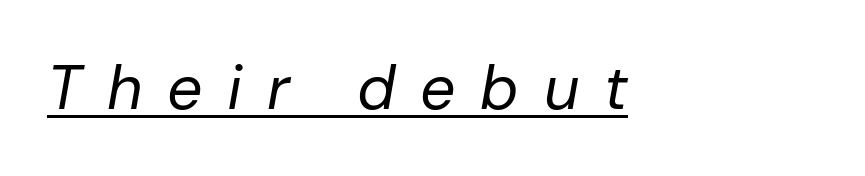
You could not count columns in this text — the font is proportionally spaced. Designer's note — italics engaged. This sample uses expanded letter spacing, leaving extra air between glyphs. The typesetter has applied underlining to the passage shown.
